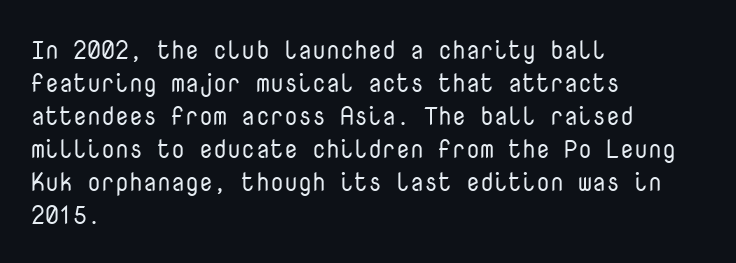
The image shows 25 px text type, upright; set left-aligned, normal line spacing (1.32x), normal letter spacing, not underlined.
